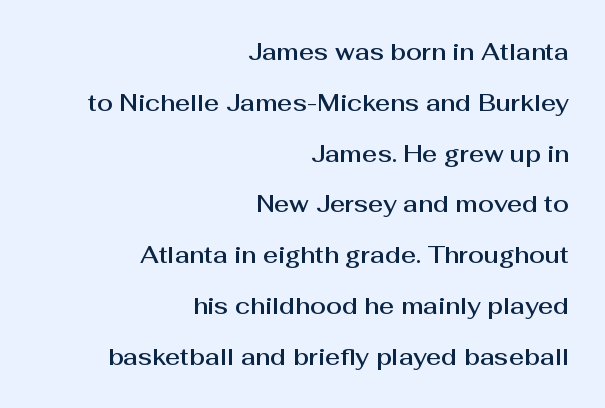
Q: Is the text italic (slanted)? A: No, it is upright.
Q: Is the text underlined? A: No.
Q: How is the paragraph aligned? A: Right-aligned.
Q: Is the spacing between letters normal or unusually wide? A: Normal.
Q: Is the spacing between lines tight, normal or loose? A: Loose.
